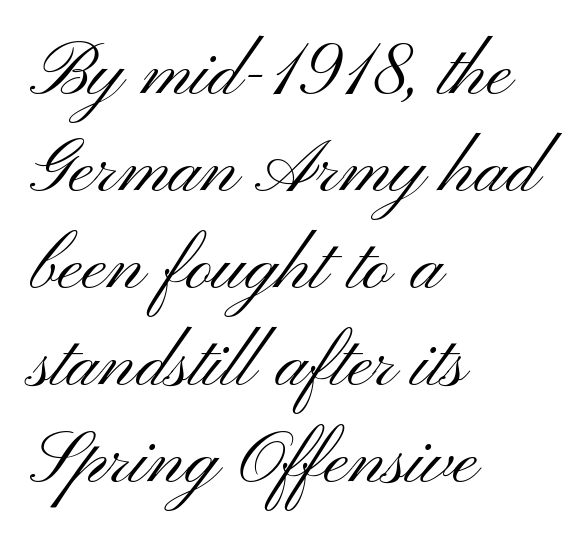
The baseline area is clear. The rows are spaced the way most documents space them. You can tell from the bare stems that sans-serif type was used. A typesetter would call this proportional, since set widths differ per character.
